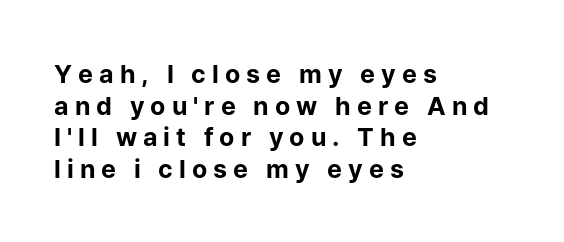
Q: Is the text bold? A: Yes.
Q: Is the text italic (slanted)? A: No, it is upright.
Q: Is the text underlined? A: No.
Q: How is the paragraph aligned? A: Left-aligned.
Q: Is the spacing between letters normal or unusually wide? A: Unusually wide.
Q: Is the spacing between lines tight, normal or loose? A: Normal.
